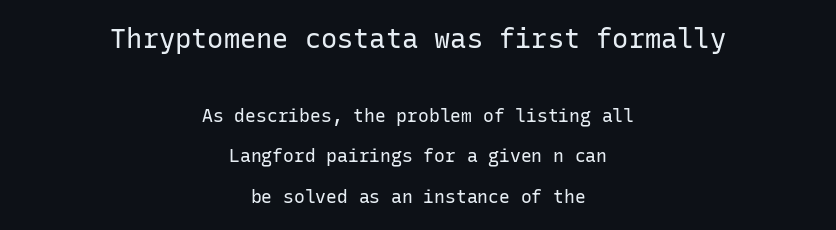
Q: Is the text bold? A: No.
Q: Is the text italic (slanted)? A: No, it is upright.
Q: Is the text underlined? A: No.
Q: How is the paragraph aligned? A: Centered.
Q: Is the spacing between letters normal or unusually wide? A: Normal.
Q: Is the spacing between lines tight, normal or loose? A: Loose.
Q: Which block of text is set in a larger size, the first (top) or the second (bottom)? A: The first (top) one.
